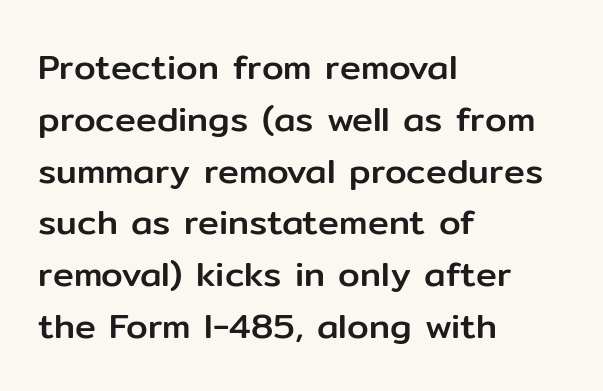
{"serif": "no", "italic": "no", "width": "normal", "stroke_contrast": "low", "x_height": "medium", "monospaced": "no", "underline": "no", "align": "left", "line_spacing": "normal", "line_spacing_ratio": 1.48, "letter_spacing": "normal", "letter_spacing_em": 0.0, "glyph_px": 35}
